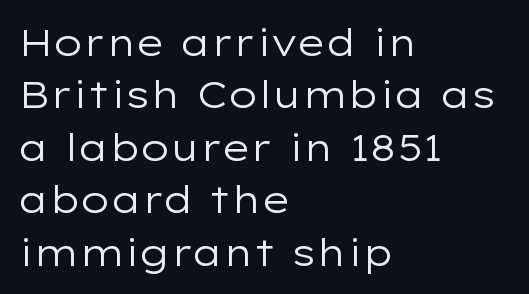
{"serif": "no", "italic": "no", "bold": "no", "weight": "regular", "width": "wide", "stroke_contrast": "low", "x_height": "medium", "monospaced": "no", "underline": "no", "align": "left", "line_spacing": "normal", "line_spacing_ratio": 1.38, "letter_spacing": "normal", "letter_spacing_em": 0.0, "glyph_px": 38}
